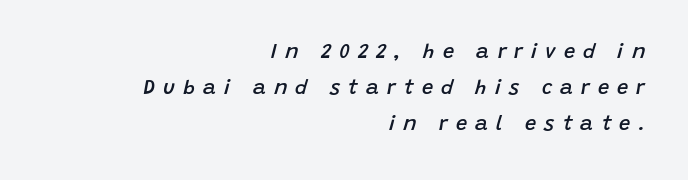
{"italic": "yes", "lean": "right", "slant_degrees": 15, "bold": "semi", "underline": "no", "align": "right", "line_spacing_ratio": 1.81, "letter_spacing": "wide", "letter_spacing_em": 0.41, "glyph_px": 20}
